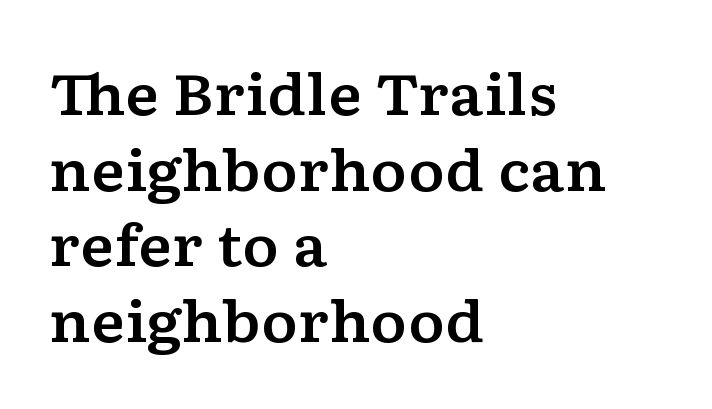
Q: Is the text italic (slanted)? A: No, it is upright.
Q: Is the typeface a serif or a sans-serif typeface? A: Serif.
Q: Is the text underlined? A: No.
Q: How is the paragraph aligned? A: Left-aligned.
Q: Is the spacing between letters normal or unusually wide? A: Normal.
Q: Is the spacing between lines tight, normal or loose? A: Normal.
Q: Width (condensed, normal, or wide)? A: Wide.
Q: Stroke contrast? A: Low.
Q: x-height? A: Medium.
Q: Monospaced? A: No.
